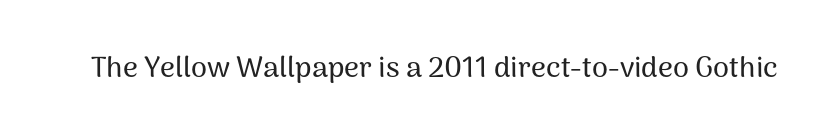
The image shows 29 px sans-serif type, upright; set normal letter spacing, not underlined; medium stroke contrast and a medium x-height.
